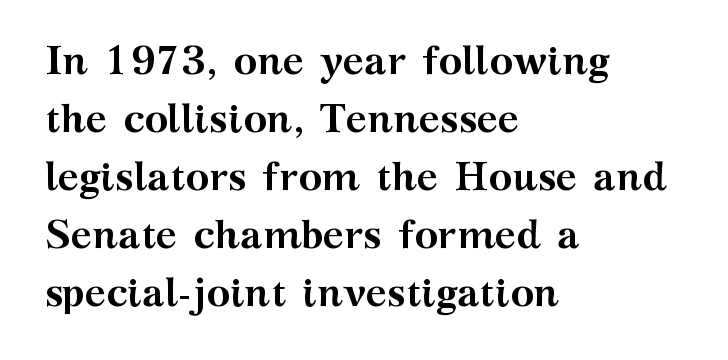
The image shows 40 px semibold, wide serif type, upright; set left-aligned, normal line spacing (1.45x), normal letter spacing, not underlined; medium stroke contrast and a medium x-height.
